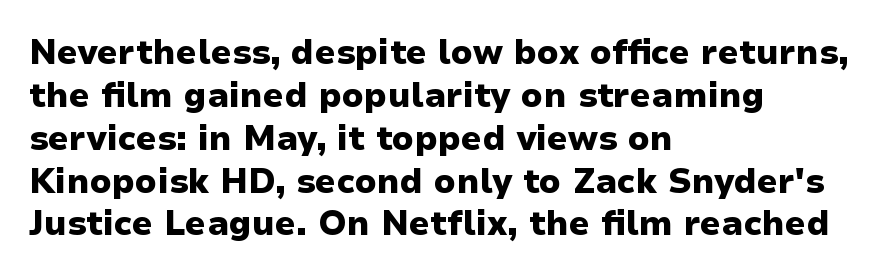
Q: Is the text bold? A: Yes.
Q: Is the text italic (slanted)? A: No, it is upright.
Q: Is the typeface a serif or a sans-serif typeface? A: Sans-serif.
Q: Is the text underlined? A: No.
Q: How is the paragraph aligned? A: Left-aligned.
Q: Is the spacing between letters normal or unusually wide? A: Normal.
Q: Is the spacing between lines tight, normal or loose? A: Normal.
Q: Width (condensed, normal, or wide)? A: Normal.
Q: Stroke contrast? A: Low.
Q: x-height? A: Medium.
Q: Monospaced? A: No.
